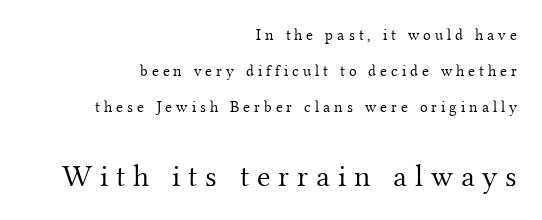
The image shows 31 px light serif type, upright; set right-aligned, loose line spacing (2.26x), unusually wide letter spacing (+0.25 em), not underlined; the second (bottom) block is 1.94x larger; medium stroke contrast and a small x-height.
